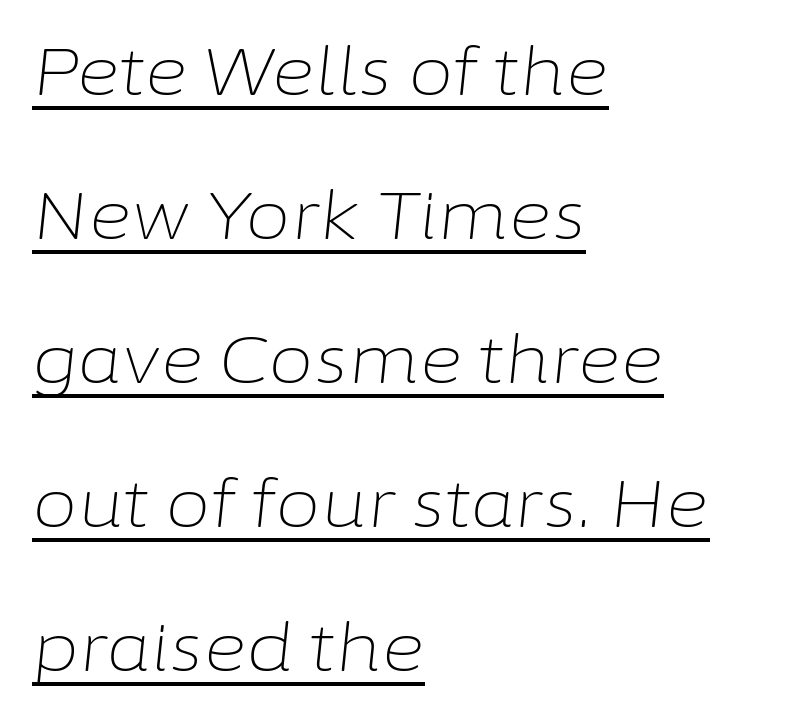
{"italic": "yes", "lean": "right", "slant_degrees": 6, "bold": "no", "weight": "light", "width": "normal", "stroke_contrast": "low", "x_height": "medium", "monospaced": "no", "underline": "yes", "align": "left", "line_spacing": "loose", "line_spacing_ratio": 2.18, "letter_spacing": "normal", "letter_spacing_em": 0.0, "glyph_px": 66}
